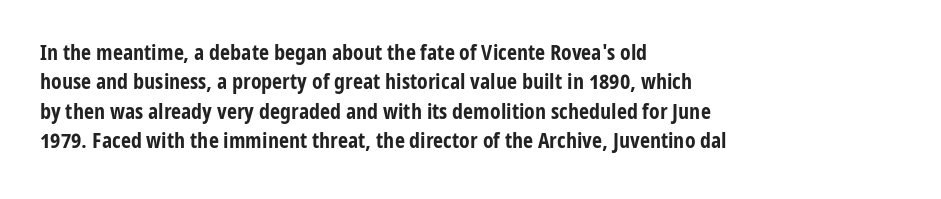
The image shows 22 px bold type, upright; set left-aligned, normal line spacing (1.33x), normal letter spacing, not underlined.
